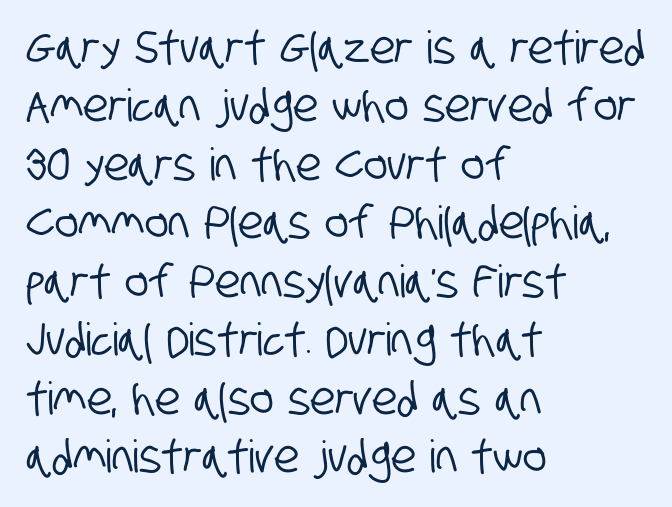
In terms of leading, this rendering sits right in the middle. The lines are quadded left. Observe the ordinary spacing: letters are neighbours, not strangers. Note the varied advance widths — an 'i' is clearly narrower than an 'm'.
